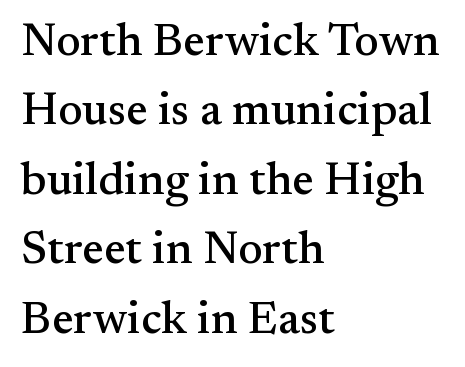
Q: Is the text italic (slanted)? A: No, it is upright.
Q: Is the typeface a serif or a sans-serif typeface? A: Serif.
Q: Is the text underlined? A: No.
Q: How is the paragraph aligned? A: Left-aligned.
Q: Is the spacing between letters normal or unusually wide? A: Normal.
Q: Is the spacing between lines tight, normal or loose? A: Normal.
Q: Width (condensed, normal, or wide)? A: Normal.
Q: Stroke contrast? A: Medium.
Q: x-height? A: Small.
Q: Monospaced? A: No.
